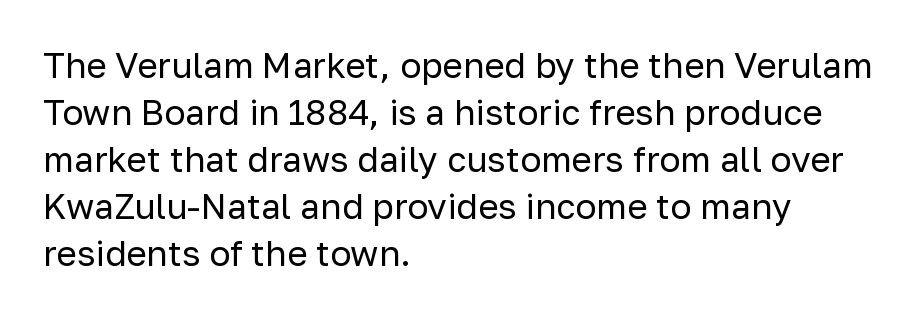
The image shows 35 px regular-weight sans-serif type, upright; set left-aligned, normal line spacing (1.34x), normal letter spacing, not underlined; low stroke contrast and a medium x-height.
